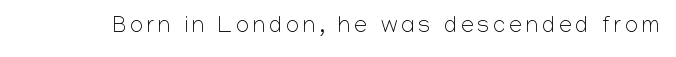
Honestly, there is no underline to notice here at all. This is roman type, the default non-slanted kind. Weight: not bold — regular or lighter.
